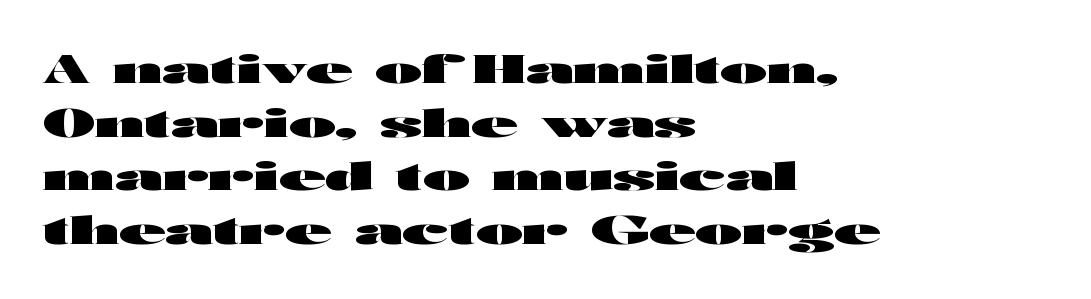
The image shows 38 px heavy, wide sans-serif type, upright; set left-aligned, normal line spacing (1.41x), normal letter spacing, not underlined; high stroke contrast and a medium x-height.
